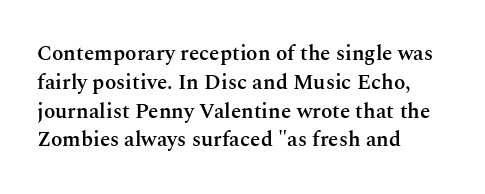
{"italic": "no", "bold": "semi", "underline": "no", "align": "left", "line_spacing": "normal", "line_spacing_ratio": 1.37, "letter_spacing": "normal", "letter_spacing_em": 0.0, "glyph_px": 21}
